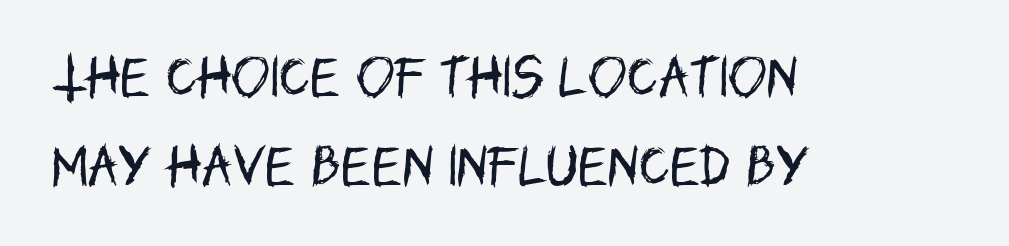
{"serif": "no", "italic": "no", "bold": "no", "weight": "regular", "width": "condensed", "stroke_contrast": "low", "x_height": "large", "monospaced": "no", "underline": "no", "align": "left", "line_spacing": "loose", "line_spacing_ratio": 1.93, "letter_spacing": "normal", "letter_spacing_em": 0.0, "glyph_px": 46}
